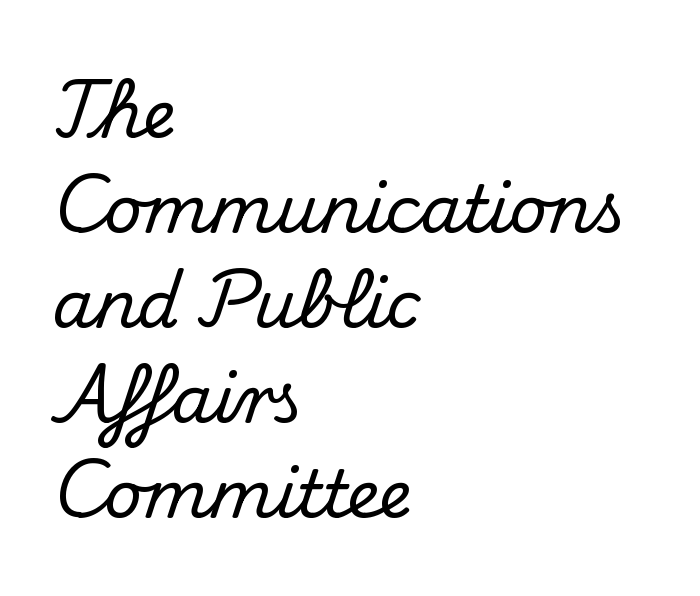
Each line starts at the same left margin while the right side varies. The letters advance in unequal steps, a hallmark of proportional type. Evenly set lines give the paragraph a standard silhouette. The passage shown is not underscored anywhere.
